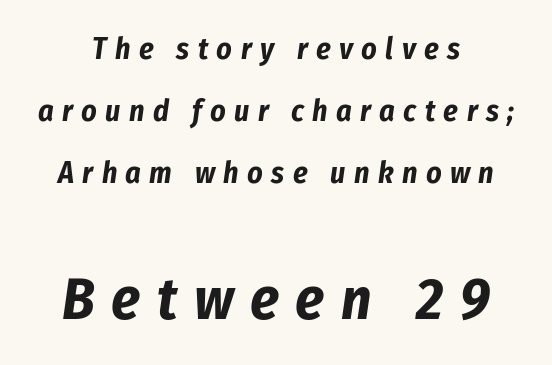
Q: Is the text bold? A: Yes.
Q: Is the text italic (slanted)? A: Yes, it leans right by about 8 degrees.
Q: Is the text underlined? A: No.
Q: Is the spacing between letters normal or unusually wide? A: Unusually wide.
Q: Is the spacing between lines tight, normal or loose? A: Loose.
Q: Which block of text is set in a larger size, the first (top) or the second (bottom)? A: The second (bottom) one.
Q: Width (condensed, normal, or wide)? A: Condensed.
Q: Stroke contrast? A: Low.
Q: x-height? A: Medium.
Q: Monospaced? A: No.
